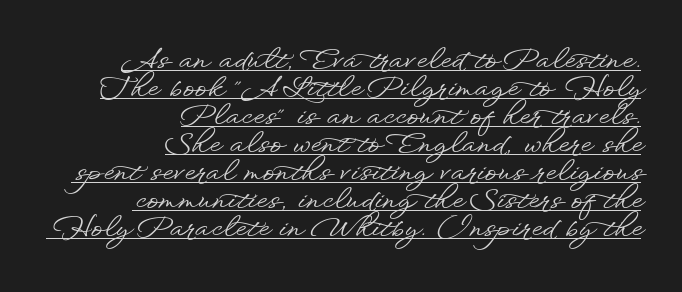
The image shows 28 px wide sans-serif type; set right-aligned, tight line spacing (1.0x), normal letter spacing, underlined; low stroke contrast and a small x-height.
